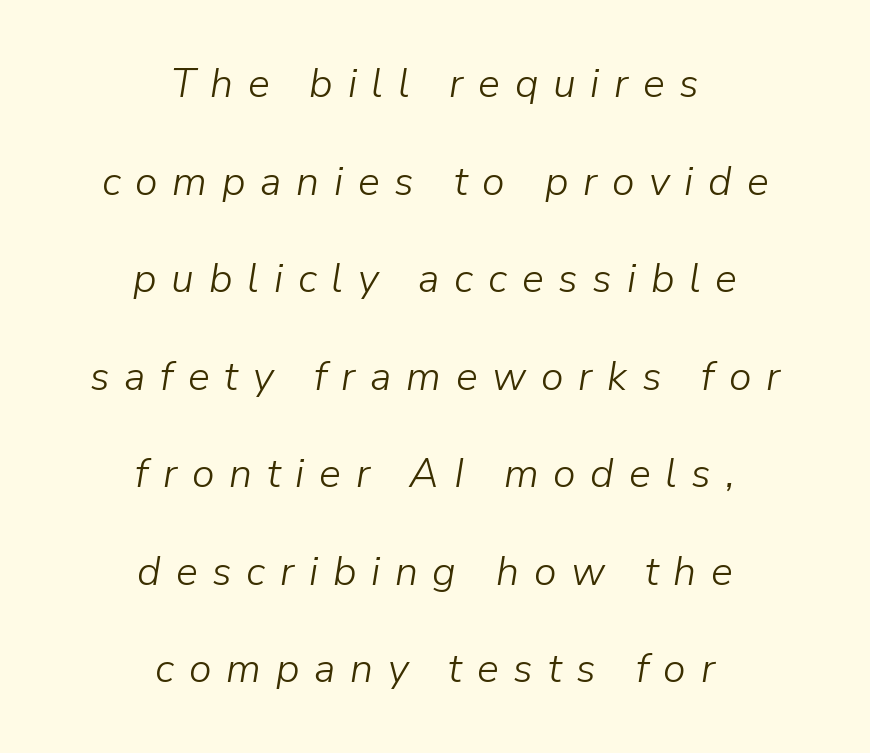
The image shows 41 px light type, italic (leaning right); set centered, loose line spacing (2.38x), unusually wide letter spacing (+0.36 em), not underlined; low stroke contrast and a medium x-height.
